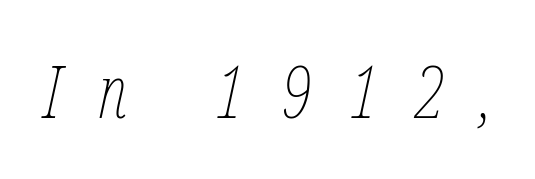
The image shows 73 px thin, condensed type, italic (leaning right); set unusually wide letter spacing (+0.49 em), not underlined; low stroke contrast and a medium x-height.
